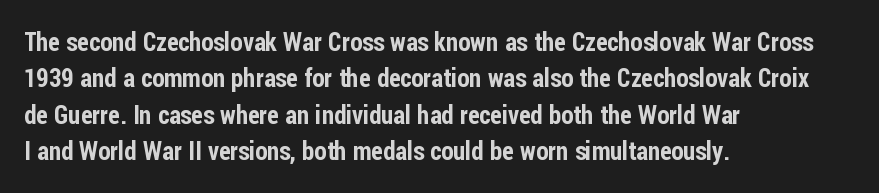
The image shows 25 px text type, upright; set left-aligned, normal line spacing (1.46x), normal letter spacing, not underlined.
